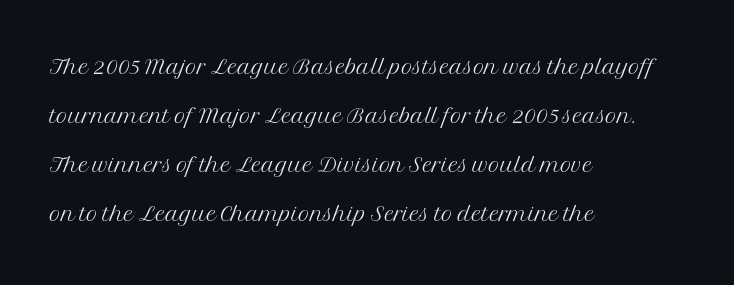
{"serif": "yes", "bold": "no", "weight": "light", "width": "normal", "stroke_contrast": "medium", "x_height": "medium", "monospaced": "no", "underline": "no", "align": "left", "line_spacing": "normal", "line_spacing_ratio": 1.58, "letter_spacing": "normal", "letter_spacing_em": 0.0, "glyph_px": 31}
